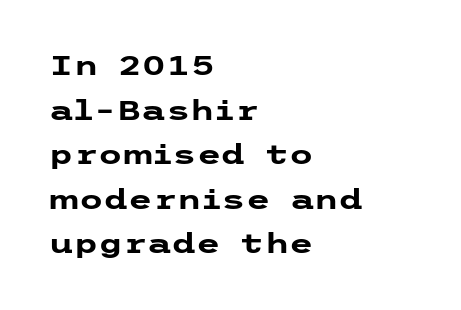
{"serif": "no", "italic": "no", "bold": "yes", "weight": "heavy", "width": "wide", "stroke_contrast": "low", "x_height": "medium", "underline": "no", "align": "left", "line_spacing": "normal", "line_spacing_ratio": 1.59, "letter_spacing": "normal", "letter_spacing_em": 0.0, "glyph_px": 28}
